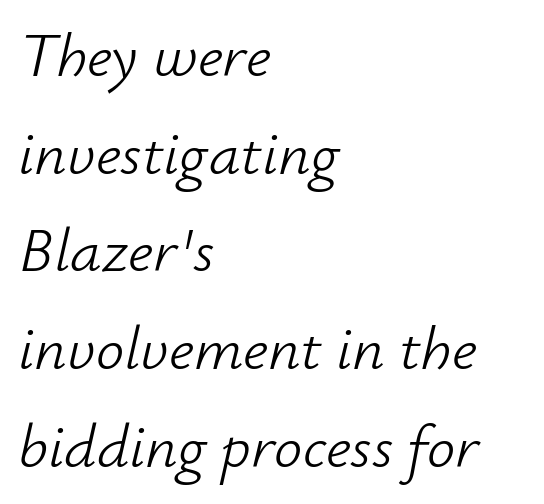
The image shows 63 px light type, italic (leaning right); set left-aligned, normal line spacing (1.55x), normal letter spacing, not underlined; low stroke contrast and a small x-height.
